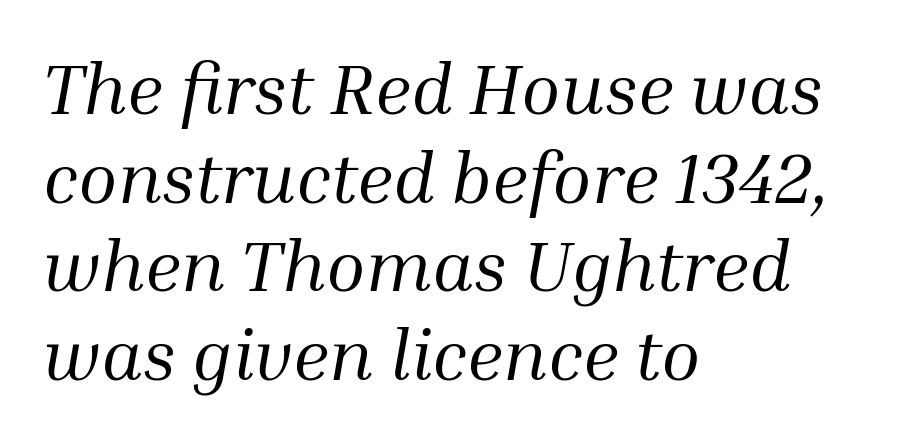
Q: Is the text bold? A: No.
Q: Is the text italic (slanted)? A: Yes, it leans right by about 10 degrees.
Q: Is the typeface a serif or a sans-serif typeface? A: Serif.
Q: Is the text underlined? A: No.
Q: How is the paragraph aligned? A: Left-aligned.
Q: Is the spacing between letters normal or unusually wide? A: Normal.
Q: Width (condensed, normal, or wide)? A: Normal.
Q: Stroke contrast? A: Medium.
Q: x-height? A: Medium.
Q: Monospaced? A: No.
